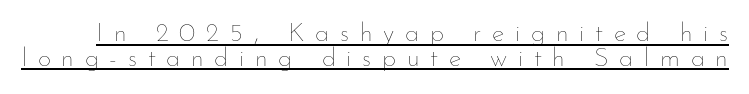
{"italic": "no", "bold": "no", "underline": "yes", "line_spacing": "tight", "line_spacing_ratio": 0.95, "letter_spacing": "wide", "letter_spacing_em": 0.41, "glyph_px": 26}
